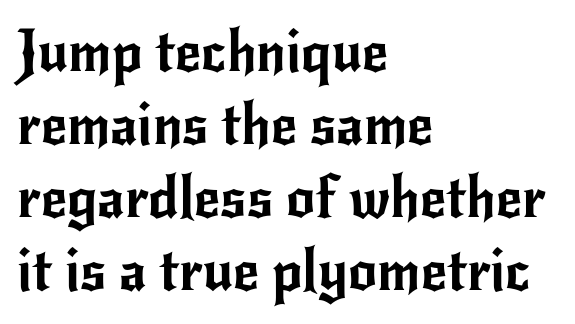
These lines are rendered in a variable-pitch font. Glyph-to-glyph distance matches everyday printed text. The specimen reads as upright at a glance. Line beginnings align vertically; line endings do not. Is this a sans? Yes — the strokes have no serifs.
